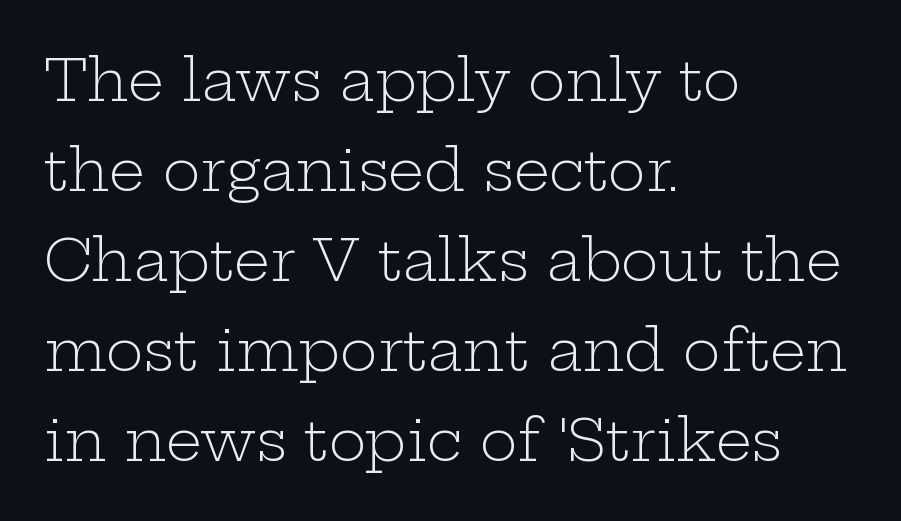
{"serif": "yes", "italic": "no", "bold": "no", "weight": "light", "width": "wide", "stroke_contrast": "low", "x_height": "medium", "monospaced": "no", "underline": "no", "align": "left", "line_spacing": "normal", "line_spacing_ratio": 1.58, "letter_spacing": "normal", "letter_spacing_em": 0.0, "glyph_px": 57}
